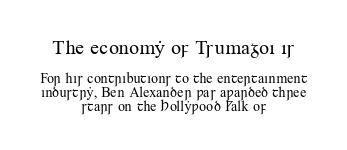
The image shows 20 px text type, upright; set centered, tight line spacing (0.97x), normal letter spacing, not underlined; the first (top) block is 1.43x larger.
